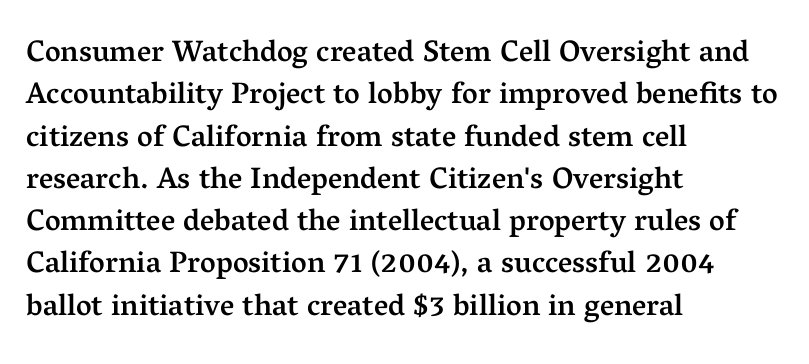
Tracking here is standard; glyphs follow each other at the usual distance. Weight: semibold (demi). Notice how the passage keeps a crisp vertical edge on the left only. Character widths vary here, with narrow letters taking less room than wide ones.
